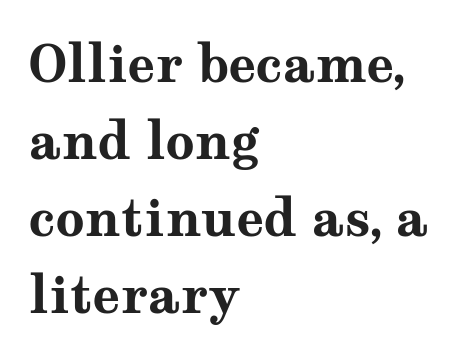
Descenders hang freely into open space. Character widths vary here, with narrow letters taking less room than wide ones. Alignment: flush left. A dark, heavy texture on the line: the type is bold. Inter-character spacing is left at the font's built-in metrics.
